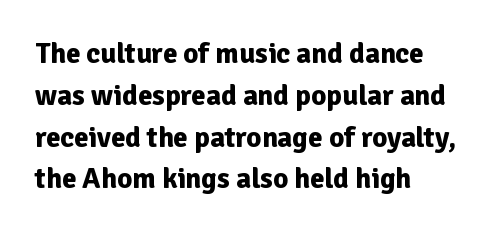
The image shows 29 px bold sans-serif type, upright; set left-aligned, normal line spacing (1.44x), normal letter spacing, not underlined; low stroke contrast and a medium x-height.
